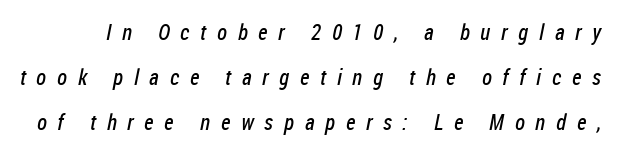
The image shows 22 px text type; set loose line spacing (2.05x), unusually wide letter spacing (+0.49 em), not underlined.
